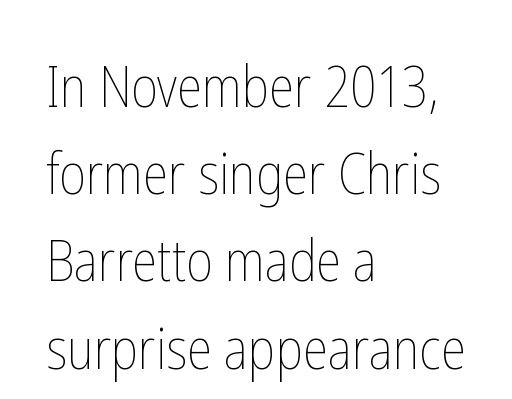
Q: Is the text bold? A: No.
Q: Is the text italic (slanted)? A: No, it is upright.
Q: Is the text underlined? A: No.
Q: How is the paragraph aligned? A: Left-aligned.
Q: Is the spacing between letters normal or unusually wide? A: Normal.
Q: Is the spacing between lines tight, normal or loose? A: Normal.
Q: Width (condensed, normal, or wide)? A: Condensed.
Q: Stroke contrast? A: Low.
Q: x-height? A: Medium.
Q: Monospaced? A: No.
